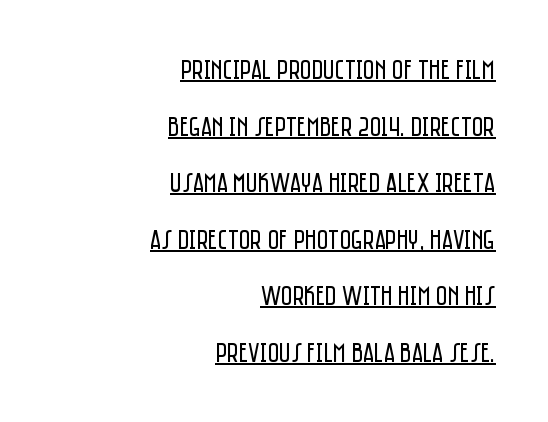
Q: Is the text bold? A: No.
Q: Is the text italic (slanted)? A: No, it is upright.
Q: Is the typeface a serif or a sans-serif typeface? A: Sans-serif.
Q: Is the text underlined? A: Yes.
Q: How is the paragraph aligned? A: Right-aligned.
Q: Is the spacing between letters normal or unusually wide? A: Normal.
Q: Is the spacing between lines tight, normal or loose? A: Loose.
Q: Width (condensed, normal, or wide)? A: Condensed.
Q: Stroke contrast? A: Low.
Q: x-height? A: Large.
Q: Monospaced? A: No.
